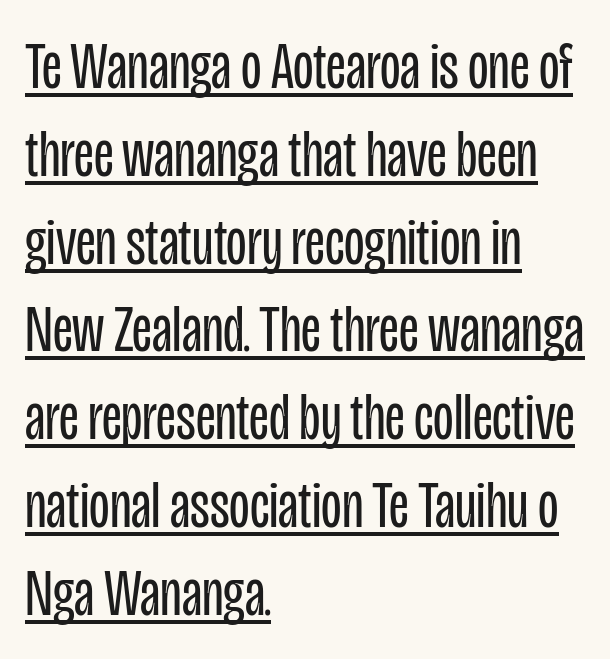
{"serif": "no", "italic": "no", "bold": "no", "weight": "regular", "width": "condensed", "stroke_contrast": "low", "x_height": "large", "monospaced": "no", "underline": "yes", "align": "left", "line_spacing": "normal", "line_spacing_ratio": 1.31, "letter_spacing": "normal", "letter_spacing_em": 0.0, "glyph_px": 67}
